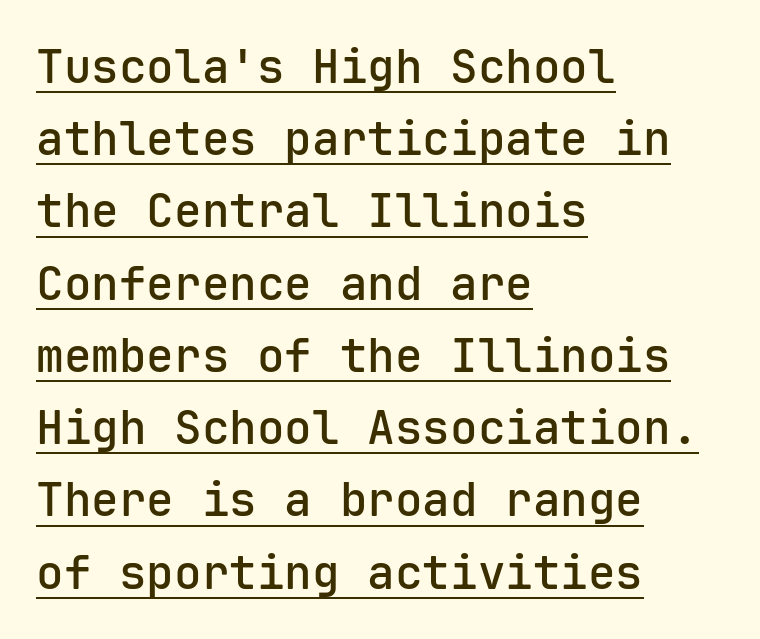
{"serif": "no", "italic": "no", "bold": "semi", "weight": "semibold", "width": "normal", "stroke_contrast": "low", "x_height": "medium", "monospaced": "yes", "underline": "yes", "align": "left", "line_spacing": "normal", "line_spacing_ratio": 1.57, "letter_spacing": "normal", "letter_spacing_em": 0.0, "glyph_px": 46}
